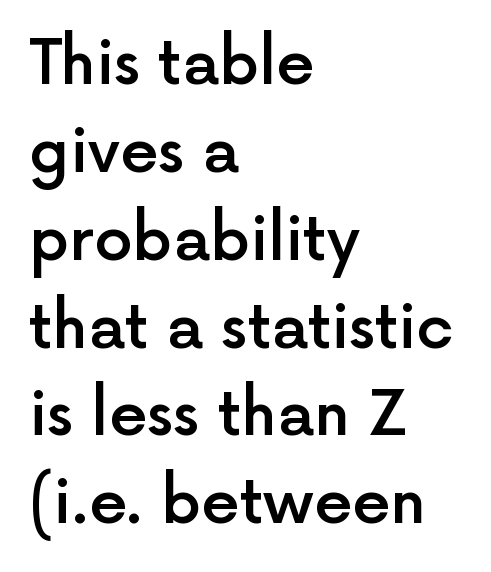
Q: Is the text bold? A: Semi-bold.
Q: Is the text italic (slanted)? A: No, it is upright.
Q: Is the typeface a serif or a sans-serif typeface? A: Sans-serif.
Q: Is the text underlined? A: No.
Q: How is the paragraph aligned? A: Left-aligned.
Q: Is the spacing between letters normal or unusually wide? A: Normal.
Q: Is the spacing between lines tight, normal or loose? A: Normal.
Q: Width (condensed, normal, or wide)? A: Normal.
Q: x-height? A: Medium.
Q: Monospaced? A: No.
